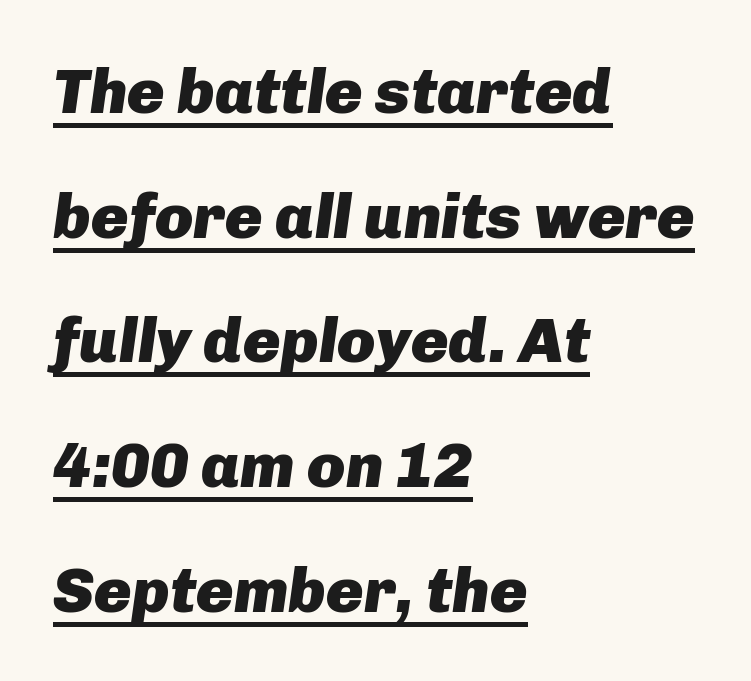
Q: Is the text bold? A: Yes.
Q: Is the text italic (slanted)? A: Yes, it leans right by about 8 degrees.
Q: Is the text underlined? A: Yes.
Q: How is the paragraph aligned? A: Left-aligned.
Q: Is the spacing between letters normal or unusually wide? A: Normal.
Q: Is the spacing between lines tight, normal or loose? A: Loose.
Q: Width (condensed, normal, or wide)? A: Normal.
Q: Stroke contrast? A: Low.
Q: x-height? A: Medium.
Q: Monospaced? A: No.
